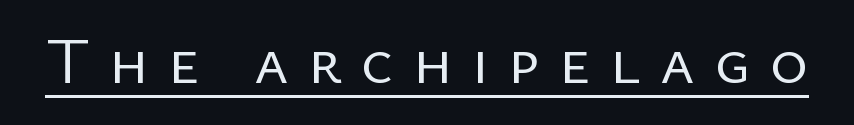
No heavy texture on the line: the type isn't bold. Unlike italic type, these characters show no tilt at all. The sample's only ornament is a line tracing under the words. The font family rendered here belongs to the sans-serif group. The letters advance in unequal steps, a hallmark of proportional type. Students, note that the glyphs here are deliberately spaced far apart.
